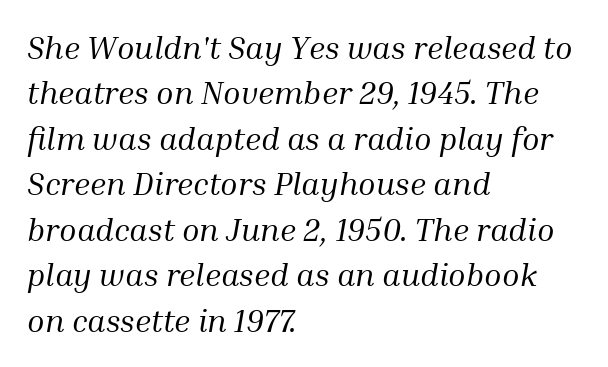
{"serif": "yes", "italic": "yes", "lean": "right", "slant_degrees": 10, "bold": "no", "weight": "regular", "width": "normal", "stroke_contrast": "medium", "x_height": "medium", "monospaced": "no", "underline": "no", "align": "left", "line_spacing": "normal", "line_spacing_ratio": 1.42, "letter_spacing": "normal", "letter_spacing_em": 0.0, "glyph_px": 32}
